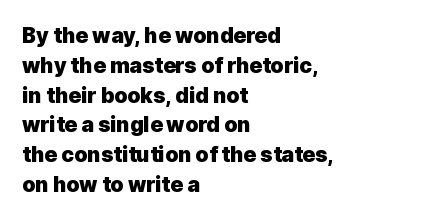
A bare baseline throughout the passage. Heavy-handed strokes throughout: this text is bold. Style check: upright. The setting favours the left margin, as ordinary paragraphs usually do. How are the letters spaced? Ordinarily, with no added tracking.
